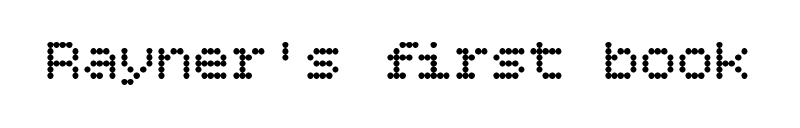
Q: Is the text bold? A: No.
Q: Is the text italic (slanted)? A: No, it is upright.
Q: Is the text underlined? A: No.
Q: Is the spacing between letters normal or unusually wide? A: Normal.
Q: Width (condensed, normal, or wide)? A: Normal.
Q: Stroke contrast? A: Low.
Q: x-height? A: Large.
